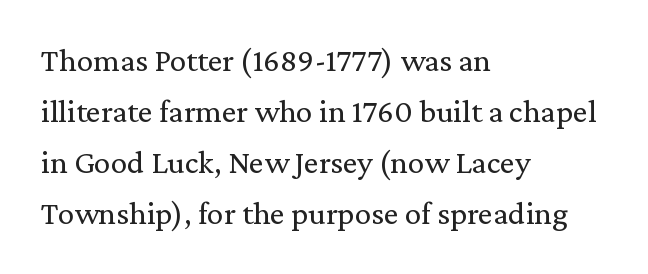
The image shows 33 px regular-weight serif type, upright; set left-aligned, normal line spacing (1.55x), normal letter spacing, not underlined; low stroke contrast and a medium x-height.
